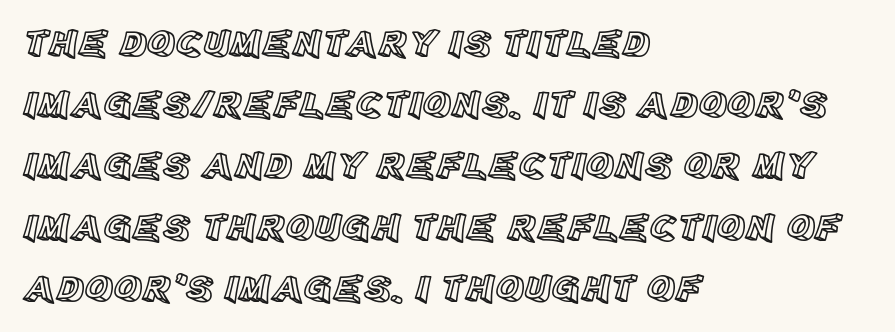
The rag falls on the right side of this text block. Vertical spacing — default. The baseline area is clear. The horizontal fit of the characters is conventional and even.
